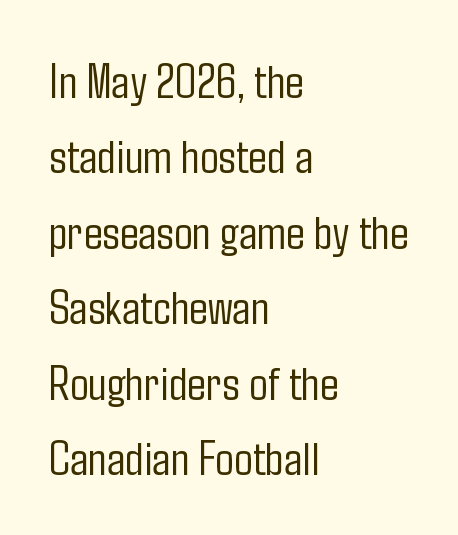
Q: Is the text bold? A: No.
Q: Is the text italic (slanted)? A: No, it is upright.
Q: Is the typeface a serif or a sans-serif typeface? A: Sans-serif.
Q: Is the text underlined? A: No.
Q: How is the paragraph aligned? A: Left-aligned.
Q: Is the spacing between letters normal or unusually wide? A: Normal.
Q: Is the spacing between lines tight, normal or loose? A: Normal.
Q: Width (condensed, normal, or wide)? A: Condensed.
Q: Stroke contrast? A: Low.
Q: x-height? A: Medium.
Q: Monospaced? A: No.
